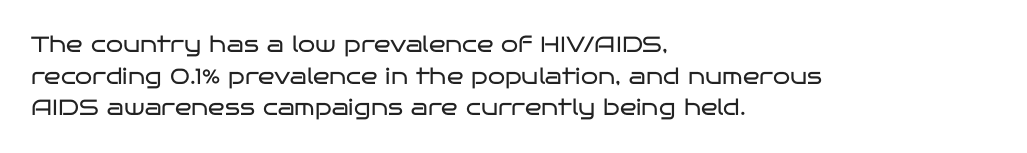
The image shows 22 px text type, upright; set left-aligned, normal line spacing (1.44x), normal letter spacing, not underlined.
